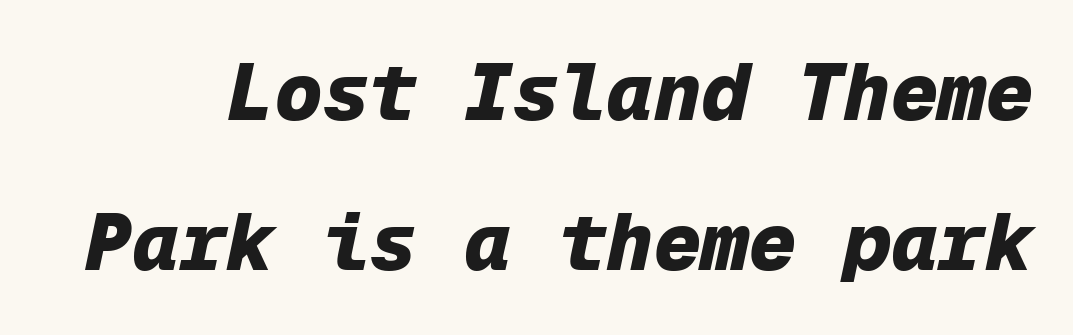
Q: Is the text bold? A: Yes.
Q: Is the text italic (slanted)? A: Yes, it leans right by about 12 degrees.
Q: Is the text underlined? A: No.
Q: Is the spacing between letters normal or unusually wide? A: Normal.
Q: Is the spacing between lines tight, normal or loose? A: Loose.
Q: Width (condensed, normal, or wide)? A: Normal.
Q: Stroke contrast? A: Low.
Q: x-height? A: Medium.
Q: Monospaced? A: Yes.
